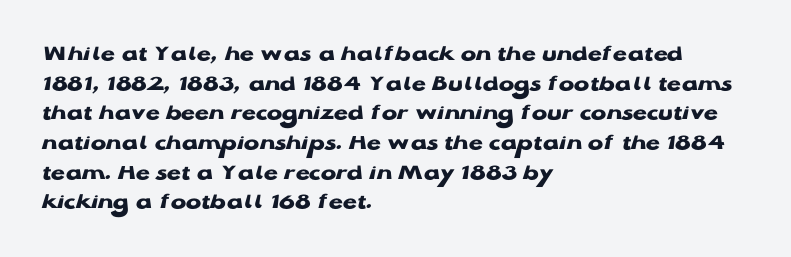
Q: Is the text bold? A: Yes.
Q: Is the text italic (slanted)? A: No, it is upright.
Q: Is the text underlined? A: No.
Q: How is the paragraph aligned? A: Left-aligned.
Q: Is the spacing between letters normal or unusually wide? A: Normal.
Q: Is the spacing between lines tight, normal or loose? A: Normal.
